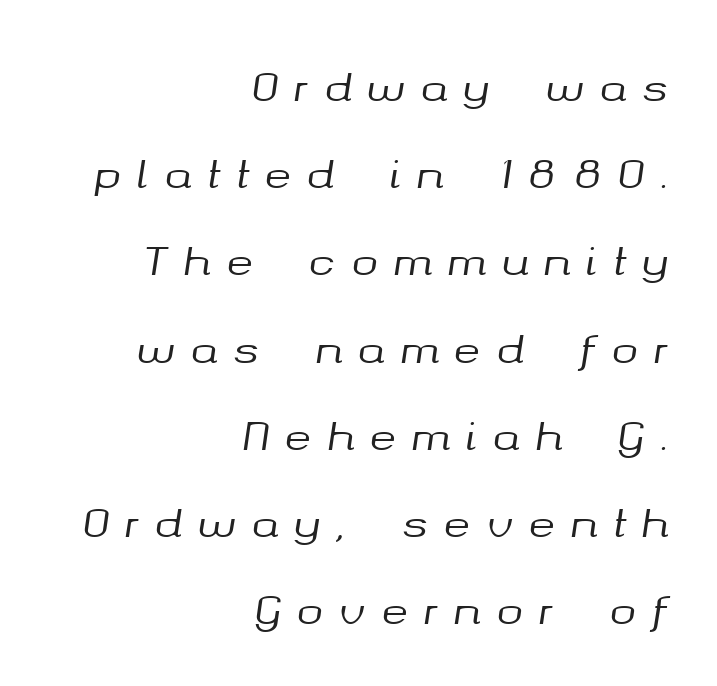
Q: Is the text italic (slanted)? A: Yes, it leans right by about 8 degrees.
Q: Is the text underlined? A: No.
Q: How is the paragraph aligned? A: Right-aligned.
Q: Is the spacing between letters normal or unusually wide? A: Unusually wide.
Q: Is the spacing between lines tight, normal or loose? A: Loose.
Q: Width (condensed, normal, or wide)? A: Normal.
Q: Stroke contrast? A: Medium.
Q: x-height? A: Medium.
Q: Monospaced? A: No.
